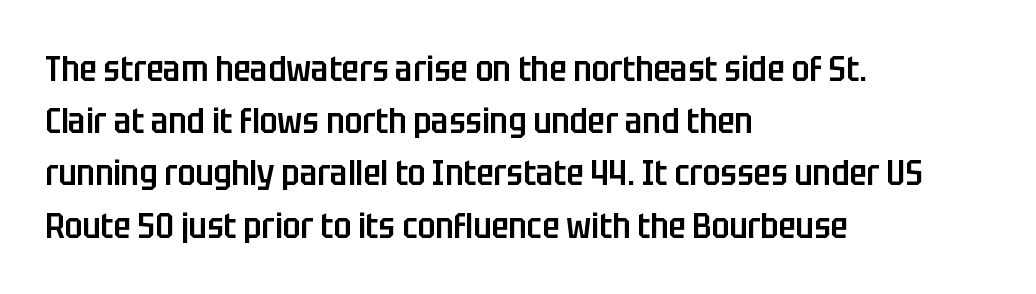
The image shows 36 px semibold, condensed sans-serif type, upright; set left-aligned, normal line spacing (1.45x), normal letter spacing, not underlined; low stroke contrast and a large x-height.
